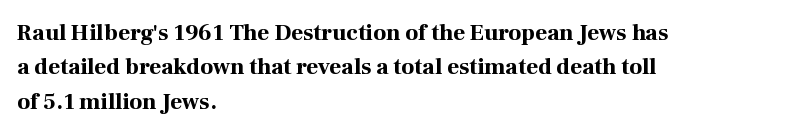
Q: Is the text bold? A: Yes.
Q: Is the text italic (slanted)? A: No, it is upright.
Q: Is the text underlined? A: No.
Q: How is the paragraph aligned? A: Left-aligned.
Q: Is the spacing between letters normal or unusually wide? A: Normal.
Q: Is the spacing between lines tight, normal or loose? A: Normal.
